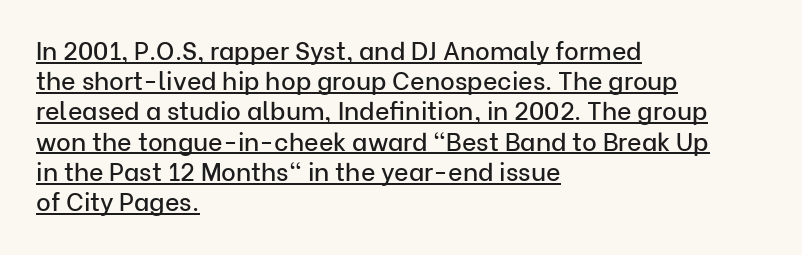
The image shows 25 px text type, upright; set left-aligned, line spacing 1.21x, normal letter spacing, underlined.
